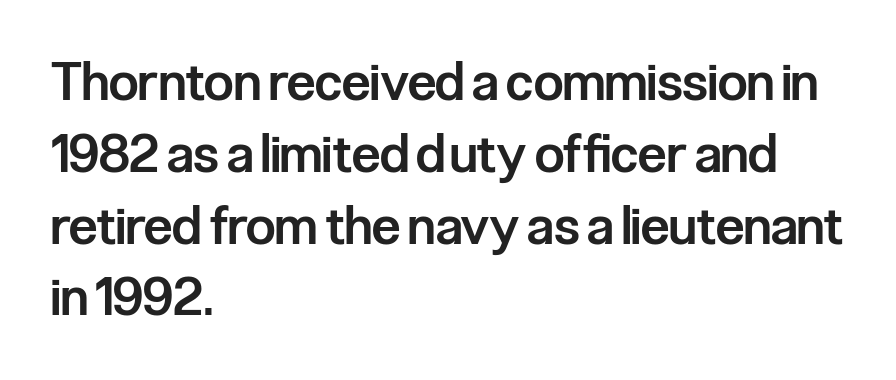
{"serif": "no", "italic": "no", "bold": "semi", "weight": "semibold", "width": "condensed", "stroke_contrast": "low", "x_height": "medium", "monospaced": "no", "underline": "no", "align": "left", "line_spacing": "normal", "line_spacing_ratio": 1.38, "letter_spacing": "normal", "letter_spacing_em": 0.0, "glyph_px": 52}
